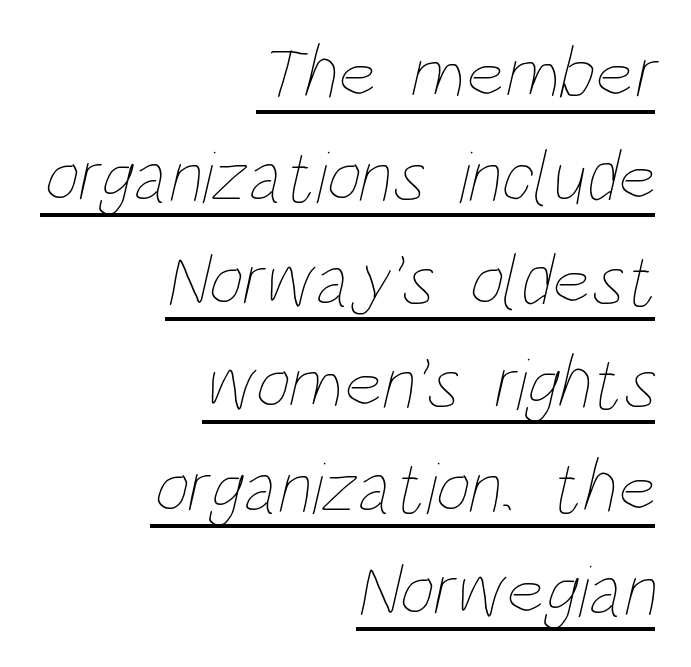
{"bold": "no", "weight": "thin", "width": "condensed", "stroke_contrast": "low", "x_height": "large", "monospaced": "no", "underline": "yes", "align": "right", "line_spacing": "normal", "line_spacing_ratio": 1.38, "letter_spacing": "normal", "letter_spacing_em": 0.0, "glyph_px": 75}
